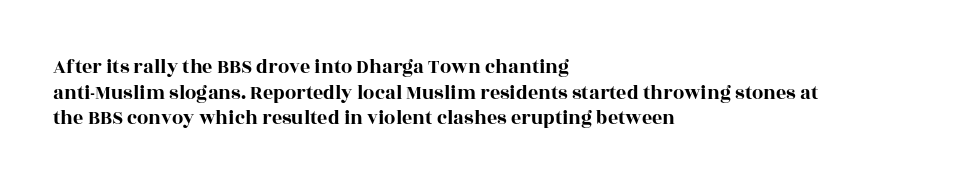
{"italic": "no", "underline": "no", "align": "left", "line_spacing": "normal", "line_spacing_ratio": 1.28, "letter_spacing": "normal", "letter_spacing_em": 0.0, "glyph_px": 20}
